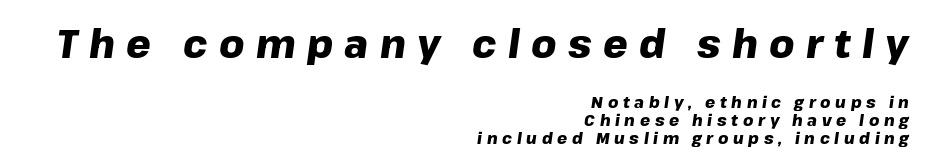
Q: Is the text bold? A: Yes.
Q: Is the text italic (slanted)? A: Yes, it leans right by about 8 degrees.
Q: Is the text underlined? A: No.
Q: How is the paragraph aligned? A: Right-aligned.
Q: Is the spacing between letters normal or unusually wide? A: Unusually wide.
Q: Is the spacing between lines tight, normal or loose? A: Tight.
Q: Which block of text is set in a larger size, the first (top) or the second (bottom)? A: The first (top) one.
Q: Width (condensed, normal, or wide)? A: Normal.
Q: Stroke contrast? A: Low.
Q: x-height? A: Medium.
Q: Monospaced? A: No.
